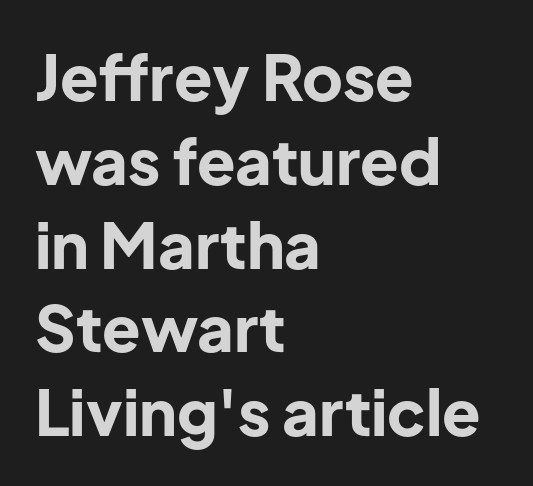
The horizontal fit of the characters is conventional and even. The letters carry no serifs — their stems end cleanly without finishing strokes. Bare-footed words on every line. A typesetter would call this proportional, since set widths differ per character.
